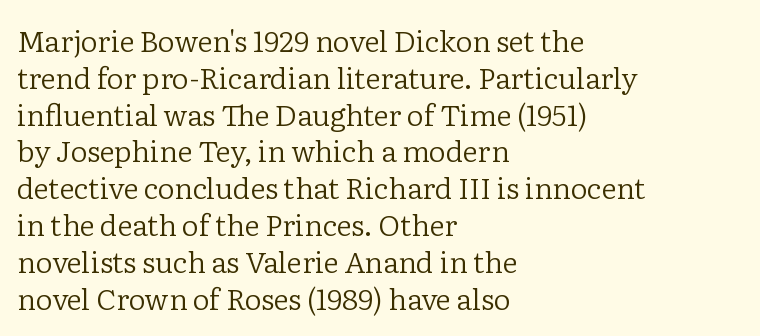
Q: Is the text bold? A: No.
Q: Is the text italic (slanted)? A: No, it is upright.
Q: Is the typeface a serif or a sans-serif typeface? A: Serif.
Q: Is the text underlined? A: No.
Q: How is the paragraph aligned? A: Left-aligned.
Q: Is the spacing between letters normal or unusually wide? A: Normal.
Q: Is the spacing between lines tight, normal or loose? A: Normal.
Q: Width (condensed, normal, or wide)? A: Normal.
Q: Stroke contrast? A: Low.
Q: x-height? A: Medium.
Q: Monospaced? A: No.
